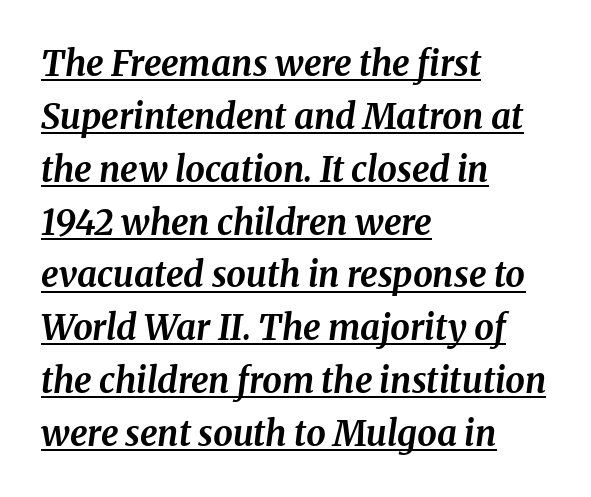
{"italic": "yes", "lean": "right", "slant_degrees": 8, "bold": "yes", "weight": "bold", "width": "normal", "stroke_contrast": "medium", "x_height": "medium", "monospaced": "no", "underline": "yes", "align": "left", "line_spacing": "normal", "line_spacing_ratio": 1.51, "letter_spacing": "normal", "letter_spacing_em": 0.0, "glyph_px": 35}
